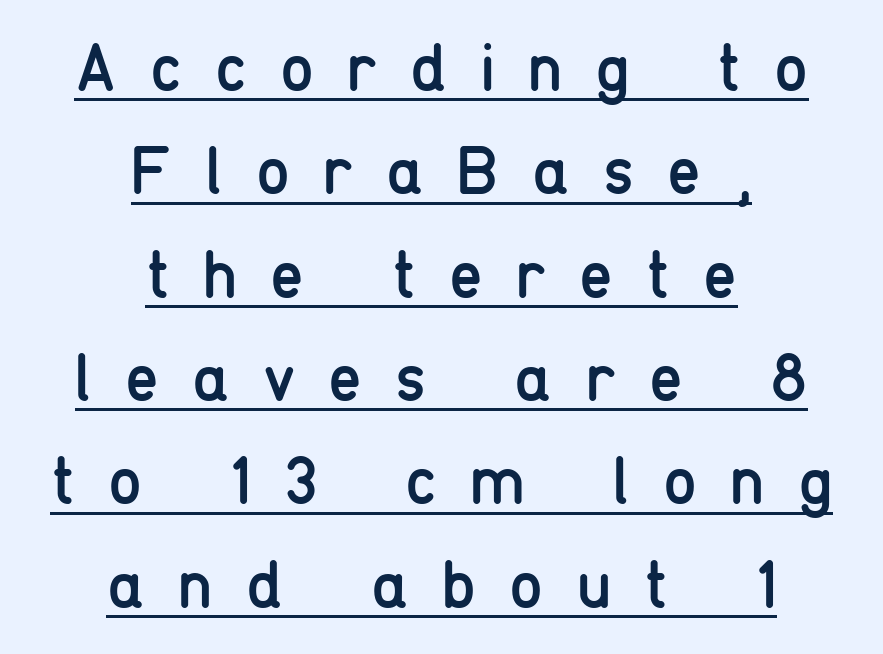
Q: Is the text bold? A: No.
Q: Is the text italic (slanted)? A: No, it is upright.
Q: Is the typeface a serif or a sans-serif typeface? A: Sans-serif.
Q: Is the text underlined? A: Yes.
Q: How is the paragraph aligned? A: Centered.
Q: Is the spacing between letters normal or unusually wide? A: Unusually wide.
Q: Is the spacing between lines tight, normal or loose? A: Normal.
Q: Width (condensed, normal, or wide)? A: Condensed.
Q: Stroke contrast? A: Low.
Q: x-height? A: Medium.
Q: Monospaced? A: No.
